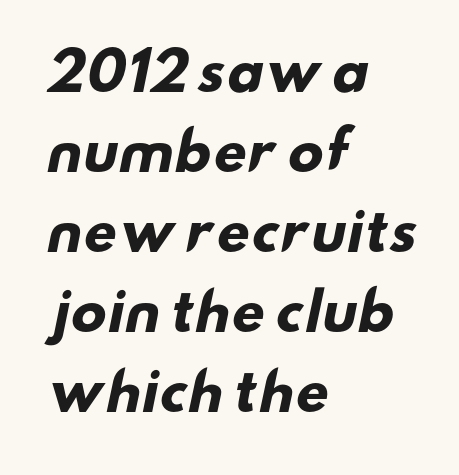
Serif or sans? Sans — the stroke terminals are bare. Honestly, there is no underline to notice here at all. Visually the block forms a straight wall on the left and a jagged coastline on the right. Notice how thick the strokes are: this is what a full bold looks like. The rendering uses natural spacing where letterforms have individual widths.
